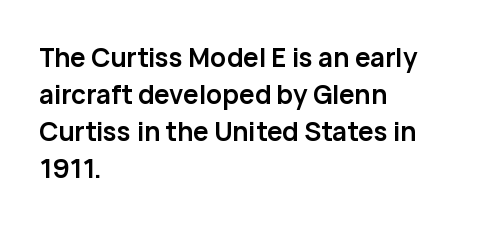
Q: Is the text bold? A: Yes.
Q: Is the text italic (slanted)? A: No, it is upright.
Q: Is the text underlined? A: No.
Q: How is the paragraph aligned? A: Left-aligned.
Q: Is the spacing between letters normal or unusually wide? A: Normal.
Q: Is the spacing between lines tight, normal or loose? A: Normal.
